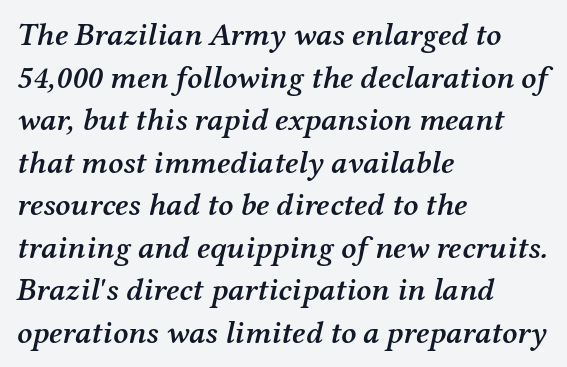
The image shows 32 px semibold serif type, italic (leaning right); set left-aligned, normal line spacing (1.33x), normal letter spacing, not underlined; medium stroke contrast and a medium x-height.
